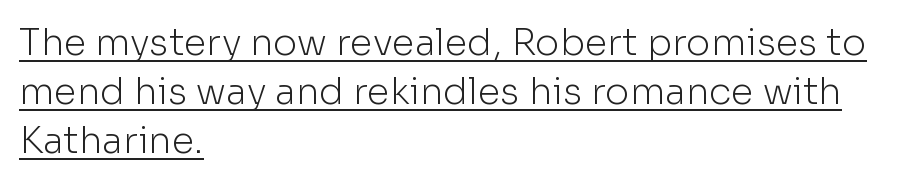
A student would call this left alignment; a typographer would say flush left, rag right. These lines are composed in type without serifs. Regular leading. Words appear dense and cohesive because spacing is normal. Like a heading marked for emphasis, these lines bear an underscore.
